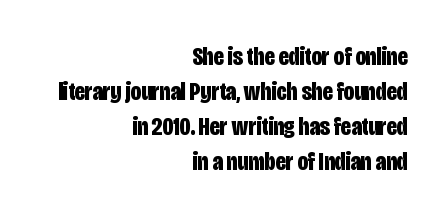
Q: Is the text bold? A: Yes.
Q: Is the text italic (slanted)? A: No, it is upright.
Q: Is the text underlined? A: No.
Q: How is the paragraph aligned? A: Right-aligned.
Q: Is the spacing between letters normal or unusually wide? A: Normal.
Q: Is the spacing between lines tight, normal or loose? A: Normal.
